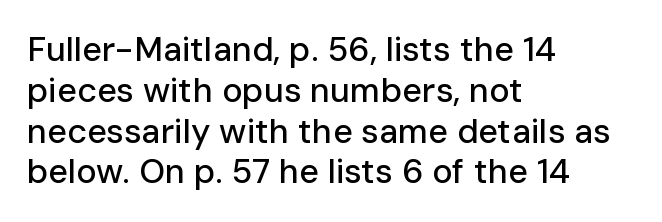
Style check: upright. Casual observation: everything's shoved over to the left. Stroke terminals: plain, sans-serif. A clean baseline with only descenders dipping below it. Observe the ordinary spacing: letters are neighbours, not strangers. Character widths vary here, with narrow letters taking less room than wide ones.
